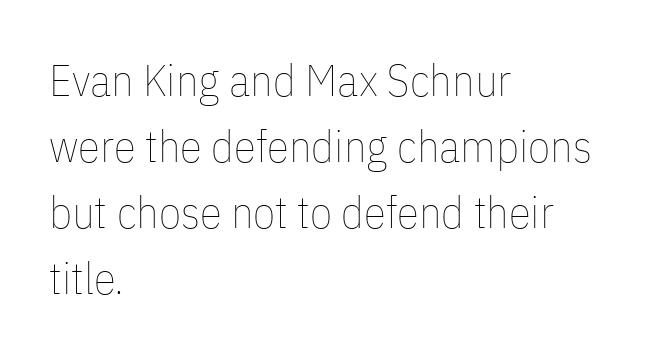
These lines stack with their left ends in a neat column. The tracking reads as untouched default to a designer's eye. The font sits on the lighter half of the weight spectrum, regular included. The letters stand straight up with perfectly vertical stems.
